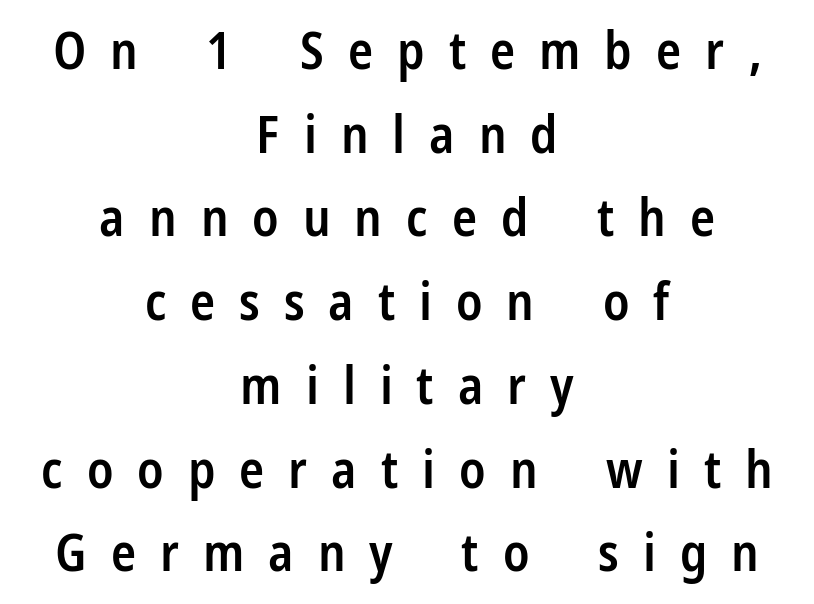
The image shows 52 px semibold, condensed sans-serif type, upright; set centered, normal line spacing (1.61x), unusually wide letter spacing (+0.46 em), not underlined; low stroke contrast and a medium x-height.
